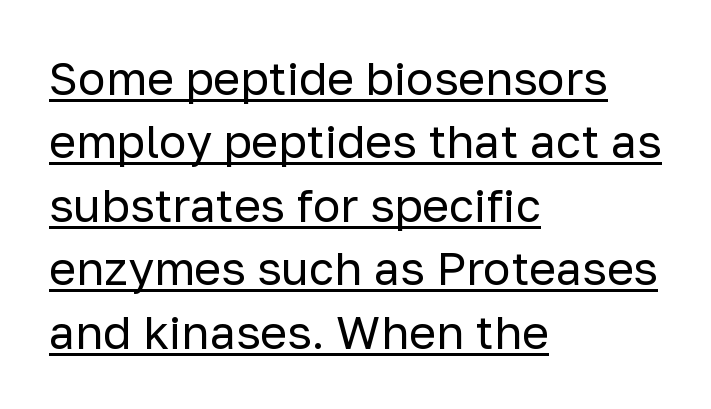
Underlining? Definitely there. In terms of leading, this rendering sits right in the middle. To sum up the face: it is a sans, with no serifs. Character widths vary here, with narrow letters taking less room than wide ones.
